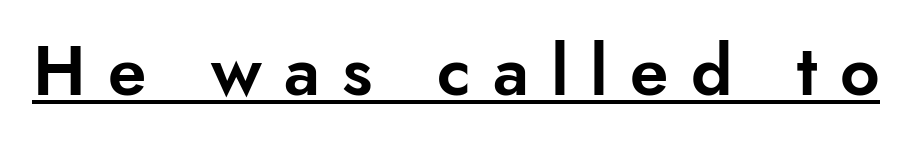
The image shows 69 px sans-serif type, upright; set unusually wide letter spacing (+0.32 em), underlined; low stroke contrast and a small x-height.
